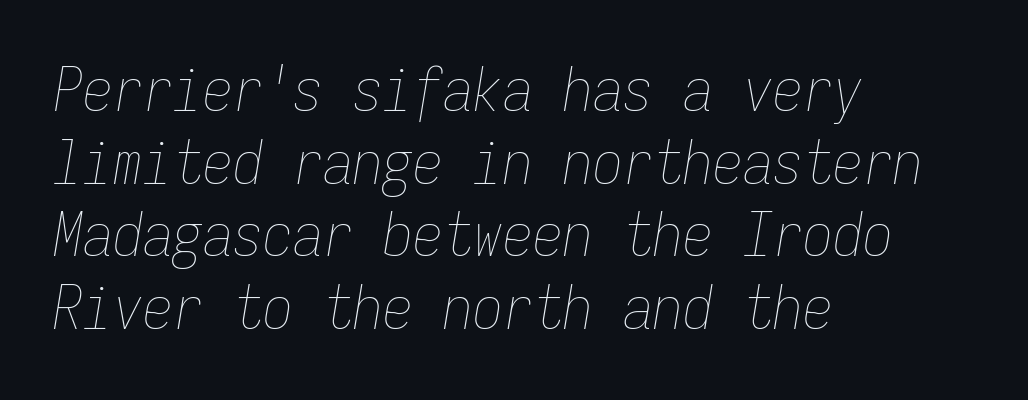
The glyphs look as if they've been sheared to an angle. Each line starts at the same left margin while the right side varies. The passage shown is not bold in any degree. Nobody drew a line under any word here. These lines are rendered in a fixed-pitch font. No extra tracking has been applied to these lines.
